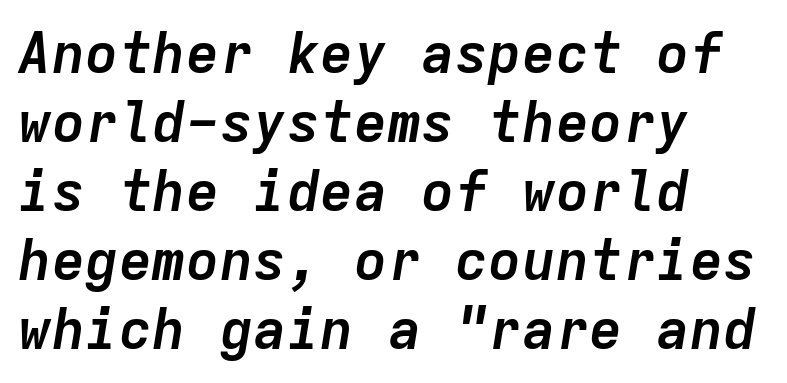
The image shows 56 px semibold type, italic (leaning right), monospaced; set left-aligned, line spacing 1.23x, normal letter spacing, not underlined; low stroke contrast and a medium x-height.
